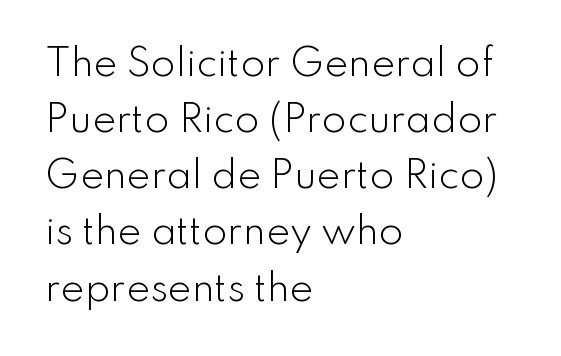
If you drew a ruler down the left edge, every line would touch it. Every stem runs plumb, perpendicular to the baseline. No extra tracking has been applied to these lines. The cut favours lightness, reaching ordinary text weight at its darkest.
